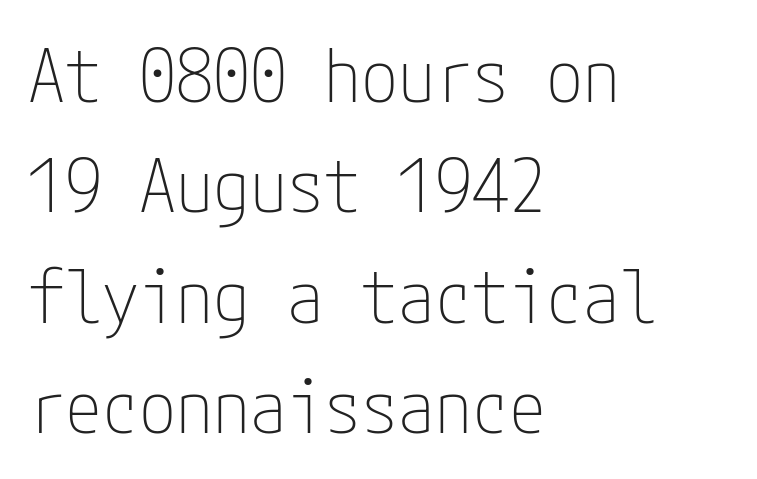
{"serif": "no", "italic": "no", "bold": "no", "weight": "thin", "width": "condensed", "stroke_contrast": "low", "x_height": "medium", "underline": "no", "align": "left", "line_spacing": "normal", "line_spacing_ratio": 1.49, "letter_spacing": "normal", "letter_spacing_em": 0.0, "glyph_px": 74}
